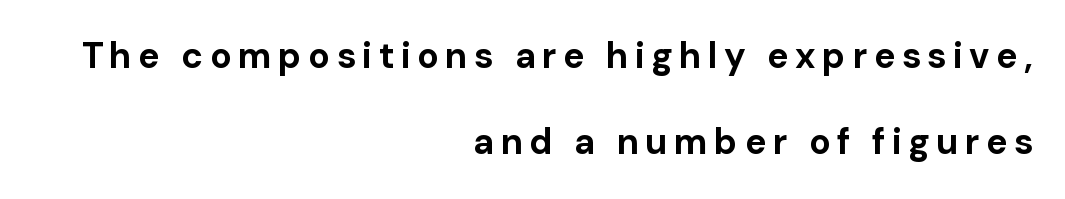
Q: Is the text bold? A: Yes.
Q: Is the text italic (slanted)? A: No, it is upright.
Q: Is the typeface a serif or a sans-serif typeface? A: Sans-serif.
Q: Is the text underlined? A: No.
Q: How is the paragraph aligned? A: Right-aligned.
Q: Is the spacing between lines tight, normal or loose? A: Loose.
Q: Width (condensed, normal, or wide)? A: Normal.
Q: Stroke contrast? A: Low.
Q: x-height? A: Medium.
Q: Monospaced? A: No.
